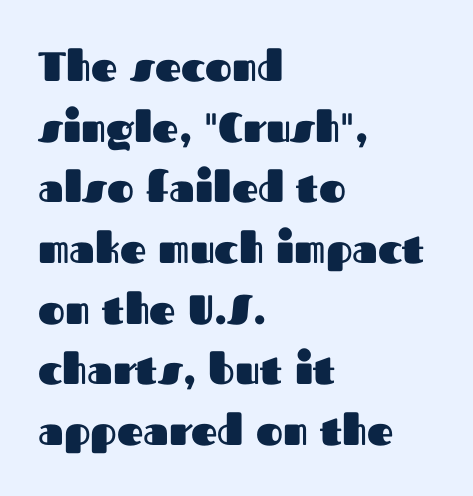
Q: Is the text bold? A: Yes.
Q: Is the text italic (slanted)? A: No, it is upright.
Q: Is the typeface a serif or a sans-serif typeface? A: Sans-serif.
Q: Is the text underlined? A: No.
Q: How is the paragraph aligned? A: Left-aligned.
Q: Is the spacing between letters normal or unusually wide? A: Normal.
Q: Is the spacing between lines tight, normal or loose? A: Normal.
Q: Width (condensed, normal, or wide)? A: Normal.
Q: Stroke contrast? A: Medium.
Q: x-height? A: Medium.
Q: Monospaced? A: No.
